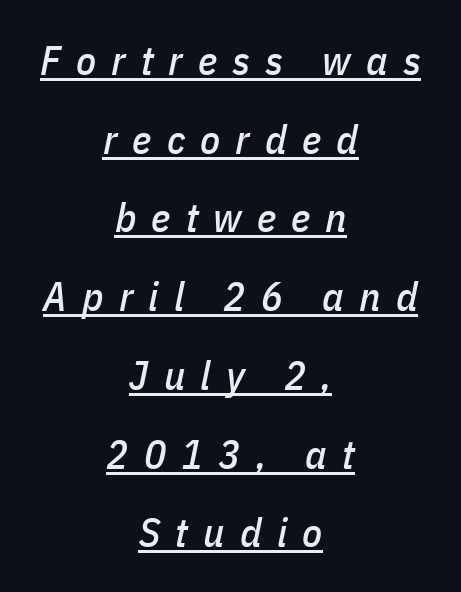
Q: Is the text italic (slanted)? A: Yes, it leans right by about 11 degrees.
Q: Is the text underlined? A: Yes.
Q: How is the paragraph aligned? A: Centered.
Q: Is the spacing between letters normal or unusually wide? A: Unusually wide.
Q: Is the spacing between lines tight, normal or loose? A: Loose.
Q: Width (condensed, normal, or wide)? A: Condensed.
Q: Stroke contrast? A: Low.
Q: x-height? A: Medium.
Q: Monospaced? A: No.
